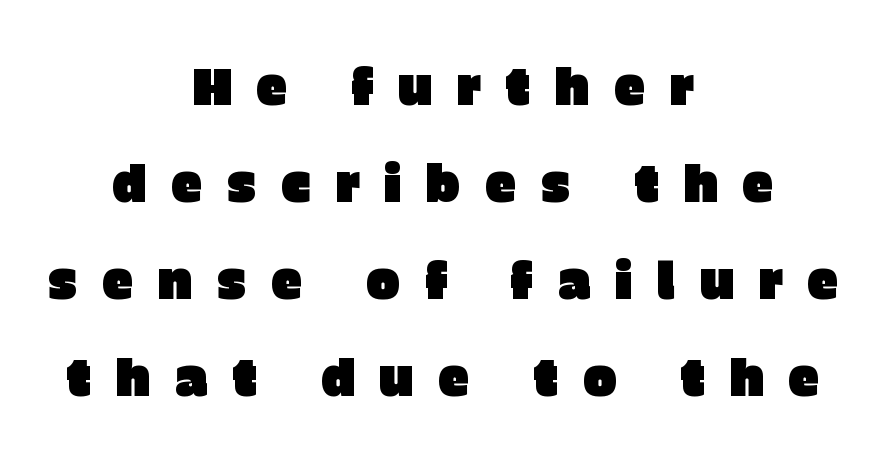
The image shows 51 px sans-serif type, upright; set centered, loose line spacing (1.9x), unusually wide letter spacing (+0.47 em), not underlined; low stroke contrast and a large x-height.
